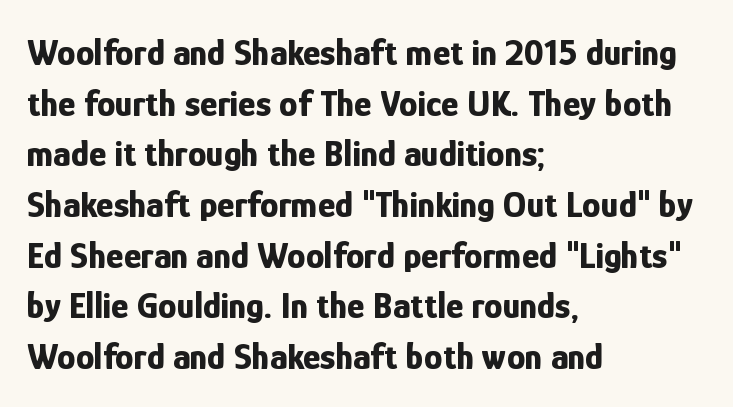
{"serif": "no", "italic": "no", "bold": "yes", "weight": "bold", "width": "condensed", "stroke_contrast": "low", "x_height": "medium", "monospaced": "no", "underline": "no", "align": "left", "line_spacing": "normal", "line_spacing_ratio": 1.37, "letter_spacing": "normal", "letter_spacing_em": 0.0, "glyph_px": 37}
